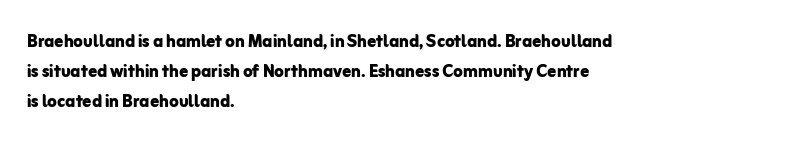
The image shows 22 px bold type, upright; set left-aligned, normal line spacing (1.36x), normal letter spacing, not underlined.
